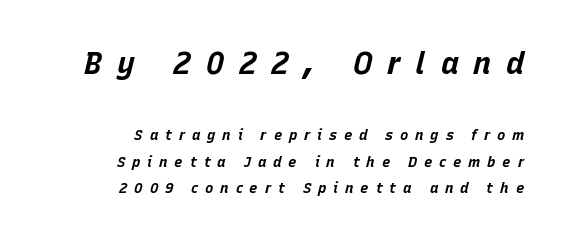
Its strokes are broad and dark, the hallmark of bold type. The rendering uses natural spacing where letterforms have individual widths. These lines stand farther apart than default settings would place them. These lines have a slow, spaced-out rhythm from letter to letter.
